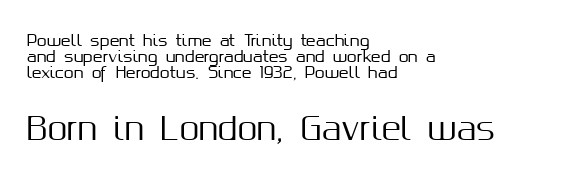
{"serif": "no", "italic": "no", "width": "normal", "stroke_contrast": "medium", "x_height": "medium", "monospaced": "no", "underline": "no", "align": "left", "line_spacing": "tight", "line_spacing_ratio": 1.01, "letter_spacing": "normal", "letter_spacing_em": 0.0, "larger_block": "second", "size_ratio": 2.0, "glyph_px": 32}
